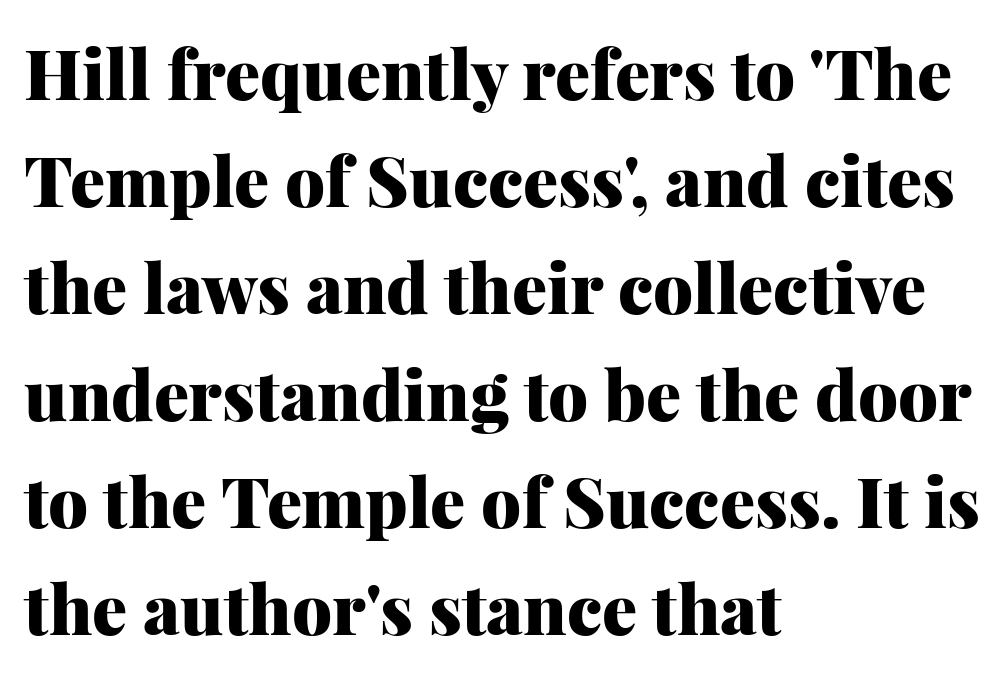
{"serif": "yes", "italic": "no", "bold": "yes", "weight": "heavy", "width": "normal", "stroke_contrast": "medium", "x_height": "medium", "monospaced": "no", "underline": "no", "align": "left", "line_spacing": "normal", "line_spacing_ratio": 1.53, "letter_spacing": "normal", "letter_spacing_em": 0.0, "glyph_px": 70}
